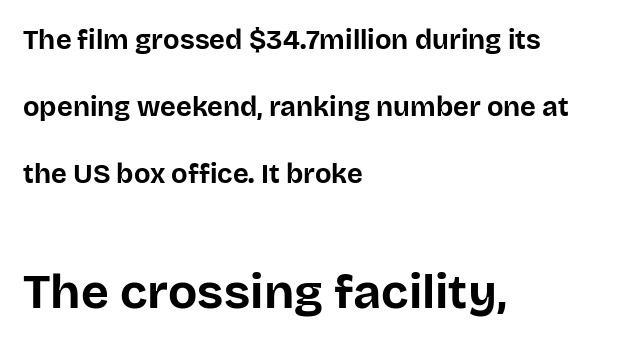
The image shows 48 px bold sans-serif type, upright; set left-aligned, loose line spacing (2.49x), normal letter spacing, not underlined; the second (bottom) block is 1.78x larger; low stroke contrast and a large x-height.
